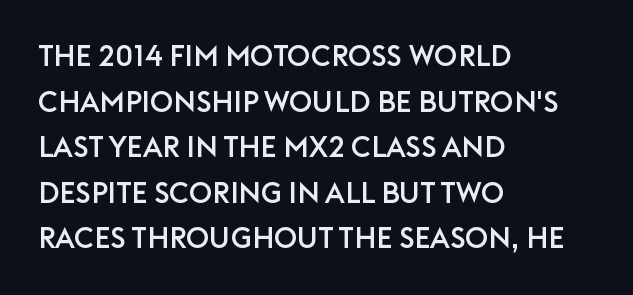
Q: Is the text italic (slanted)? A: No, it is upright.
Q: Is the typeface a serif or a sans-serif typeface? A: Sans-serif.
Q: Is the text underlined? A: No.
Q: How is the paragraph aligned? A: Left-aligned.
Q: Is the spacing between letters normal or unusually wide? A: Normal.
Q: Is the spacing between lines tight, normal or loose? A: Normal.
Q: Width (condensed, normal, or wide)? A: Normal.
Q: Stroke contrast? A: Low.
Q: x-height? A: Large.
Q: Monospaced? A: No.
